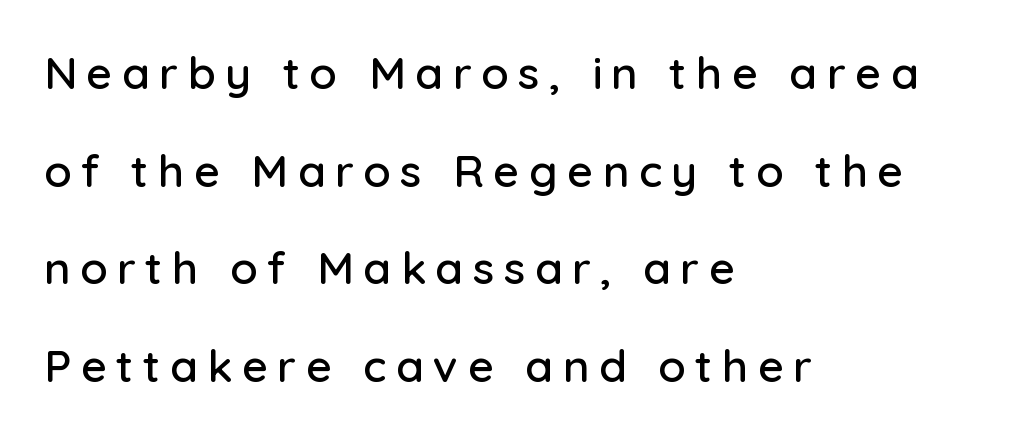
{"serif": "no", "italic": "no", "width": "normal", "stroke_contrast": "low", "x_height": "medium", "monospaced": "no", "underline": "no", "align": "left", "line_spacing": "loose", "line_spacing_ratio": 2.17, "letter_spacing": "wide", "letter_spacing_em": 0.21, "glyph_px": 45}
